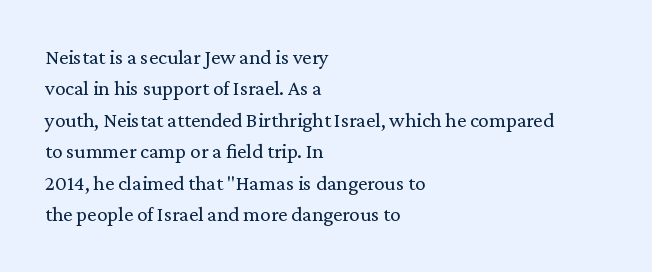
Q: Is the text bold? A: No.
Q: Is the text italic (slanted)? A: No, it is upright.
Q: Is the text underlined? A: No.
Q: How is the paragraph aligned? A: Left-aligned.
Q: Is the spacing between letters normal or unusually wide? A: Normal.
Q: Is the spacing between lines tight, normal or loose? A: Normal.
